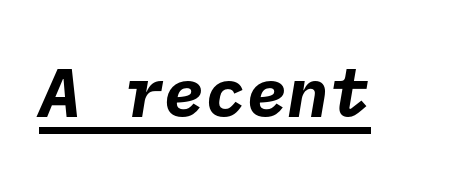
Emphasis by weight is at full strength: bold. The type family on display is of the sans-serif kind. You can see a thin bar hugging the bottom of the glyphs. These lines keep a tight, regular rhythm from letter to letter.
